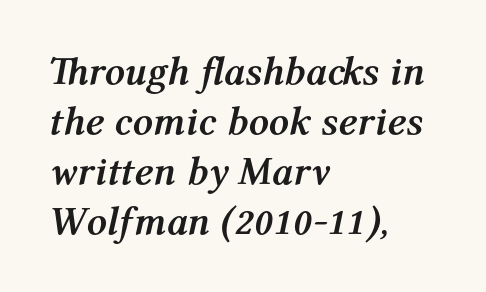
Q: Is the text bold? A: Yes.
Q: Is the text italic (slanted)? A: Yes, it leans right by about 12 degrees.
Q: Is the text underlined? A: No.
Q: How is the paragraph aligned? A: Left-aligned.
Q: Is the spacing between letters normal or unusually wide? A: Normal.
Q: Is the spacing between lines tight, normal or loose? A: Normal.
Q: Width (condensed, normal, or wide)? A: Normal.
Q: Stroke contrast? A: Medium.
Q: x-height? A: Medium.
Q: Monospaced? A: No.
